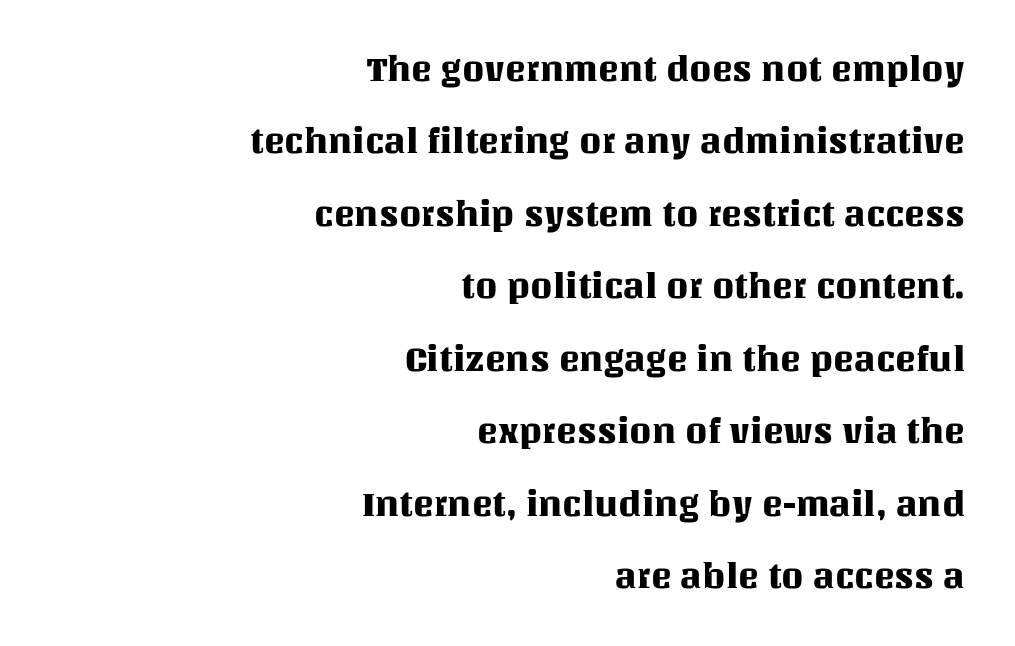
The image shows 35 px text type, upright; set right-aligned, loose line spacing (2.07x), normal letter spacing, not underlined; medium stroke contrast and a large x-height.
